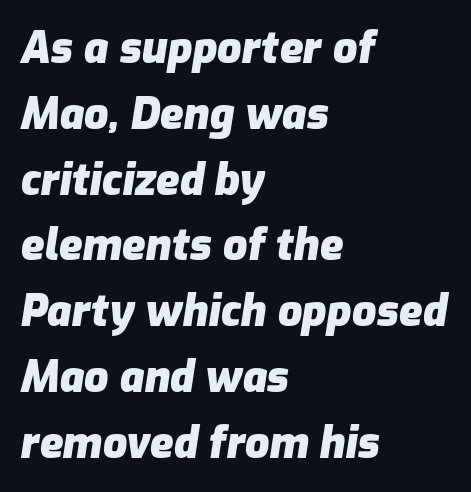
Q: Is the text bold? A: Yes.
Q: Is the text italic (slanted)? A: Yes, it leans right by about 9 degrees.
Q: Is the text underlined? A: No.
Q: How is the paragraph aligned? A: Left-aligned.
Q: Is the spacing between letters normal or unusually wide? A: Normal.
Q: Is the spacing between lines tight, normal or loose? A: Normal.
Q: Width (condensed, normal, or wide)? A: Normal.
Q: Stroke contrast? A: Low.
Q: x-height? A: Medium.
Q: Monospaced? A: No.
